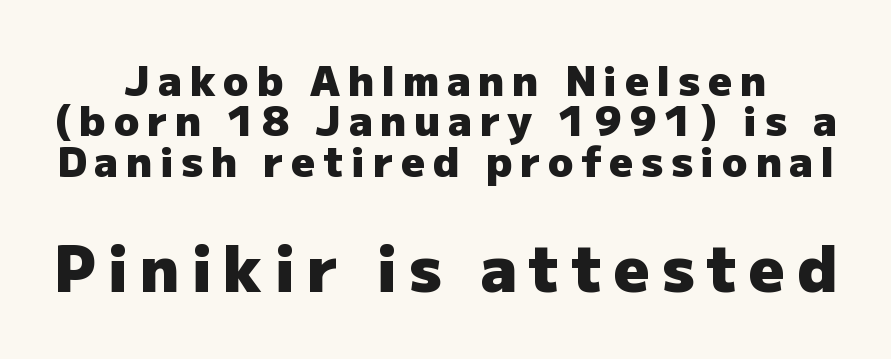
{"serif": "no", "italic": "no", "bold": "yes", "weight": "heavy", "width": "normal", "stroke_contrast": "low", "x_height": "medium", "monospaced": "no", "underline": "no", "line_spacing": "tight", "line_spacing_ratio": 0.96, "larger_block": "second", "size_ratio": 1.5, "glyph_px": 63}
